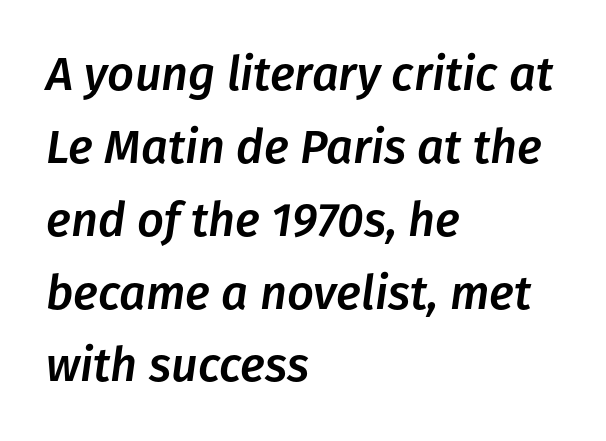
{"italic": "yes", "lean": "right", "slant_degrees": 8, "width": "normal", "stroke_contrast": "low", "x_height": "medium", "monospaced": "no", "underline": "no", "align": "left", "line_spacing": "normal", "line_spacing_ratio": 1.55, "letter_spacing": "normal", "letter_spacing_em": 0.0, "glyph_px": 47}
